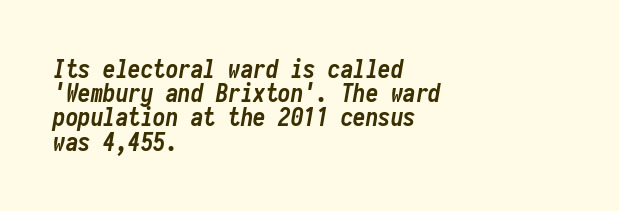
Letters rest on an invisible, unmarked baseline. How would I describe the line gaps? Narrow and economical. The passage shown has conventional tracking throughout. Where is the straight margin? On the left. Students, this is bold: see how much ink each stroke carries. The axis of the letterforms is tilted away from vertical.
